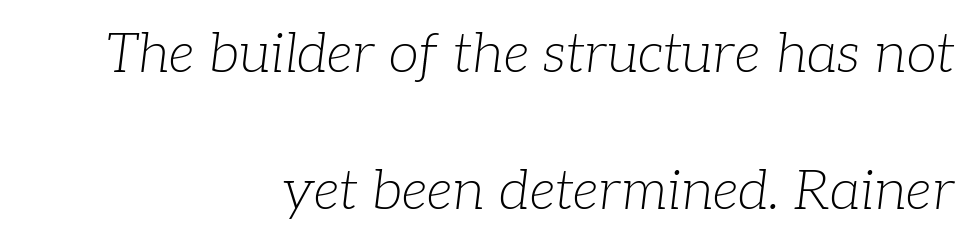
{"serif": "yes", "italic": "yes", "lean": "right", "slant_degrees": 7, "bold": "no", "weight": "light", "width": "normal", "stroke_contrast": "low", "x_height": "medium", "monospaced": "no", "underline": "no", "align": "right", "line_spacing": "loose", "line_spacing_ratio": 2.49, "letter_spacing": "normal", "letter_spacing_em": 0.0, "glyph_px": 55}
